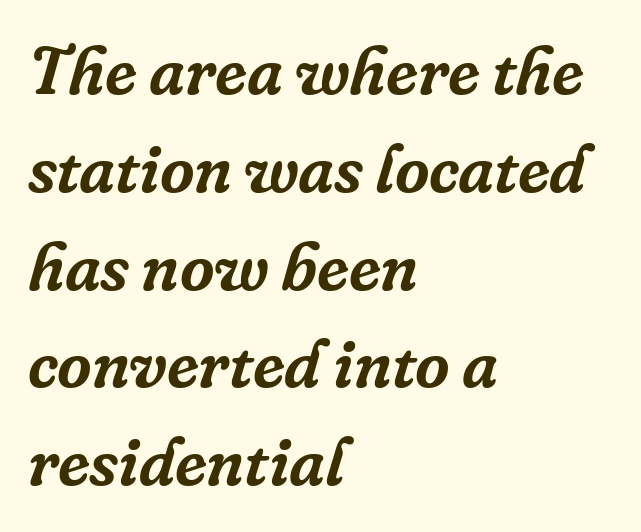
Q: Is the text italic (slanted)? A: Yes, it leans right by about 16 degrees.
Q: Is the typeface a serif or a sans-serif typeface? A: Serif.
Q: Is the text underlined? A: No.
Q: How is the paragraph aligned? A: Left-aligned.
Q: Is the spacing between letters normal or unusually wide? A: Normal.
Q: Is the spacing between lines tight, normal or loose? A: Normal.
Q: Width (condensed, normal, or wide)? A: Normal.
Q: Stroke contrast? A: Low.
Q: x-height? A: Medium.
Q: Monospaced? A: No.
